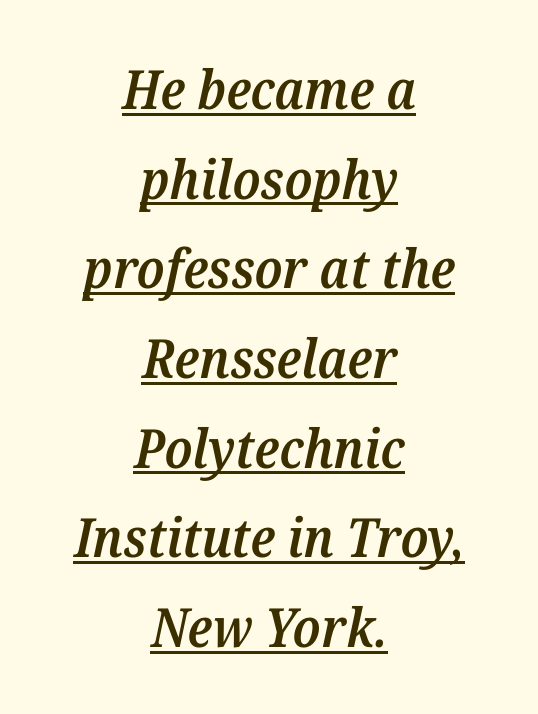
Q: Is the text bold? A: Semi-bold.
Q: Is the text italic (slanted)? A: Yes, it leans right by about 12 degrees.
Q: Is the typeface a serif or a sans-serif typeface? A: Serif.
Q: Is the text underlined? A: Yes.
Q: How is the paragraph aligned? A: Centered.
Q: Is the spacing between letters normal or unusually wide? A: Normal.
Q: Is the spacing between lines tight, normal or loose? A: Normal.
Q: Width (condensed, normal, or wide)? A: Normal.
Q: Stroke contrast? A: Medium.
Q: x-height? A: Medium.
Q: Monospaced? A: No.
